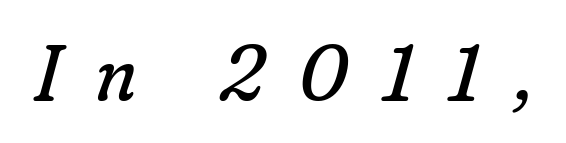
The image shows 78 px regular-weight serif type, italic (leaning right); set unusually wide letter spacing (+0.44 em), not underlined; low stroke contrast and a small x-height.
